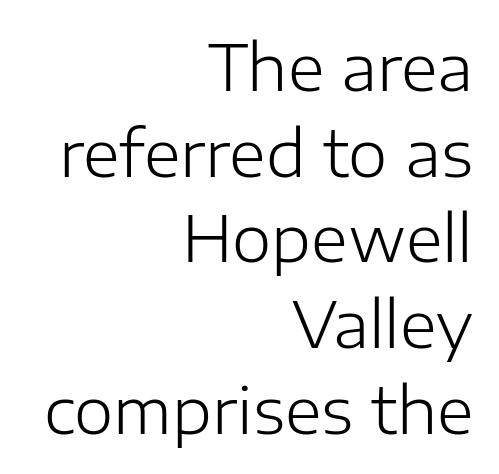
{"serif": "no", "italic": "no", "bold": "no", "weight": "light", "width": "normal", "stroke_contrast": "low", "x_height": "medium", "monospaced": "no", "underline": "no", "align": "right", "line_spacing": "normal", "line_spacing_ratio": 1.36, "letter_spacing": "normal", "letter_spacing_em": 0.0, "glyph_px": 63}
